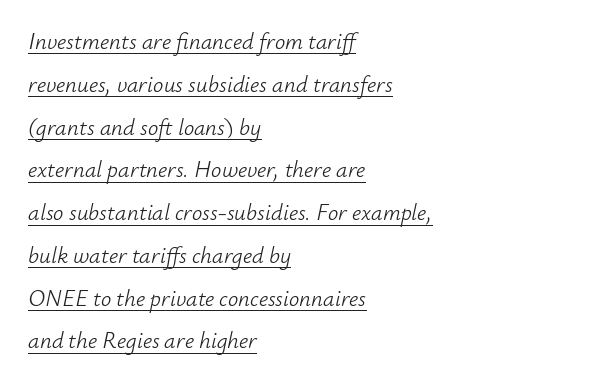
The image shows 23 px text type, italic (leaning right); set left-aligned, line spacing 1.86x, normal letter spacing, underlined.
